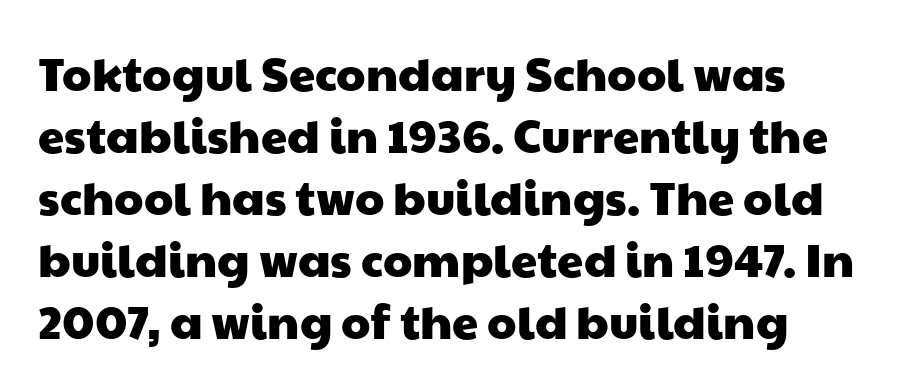
The gap between lines stays unmarked. Line spacing here is normal. Is the letter spacing exaggerated? No — it looks like the ordinary default. In CSS terms this would be text-align: left.
